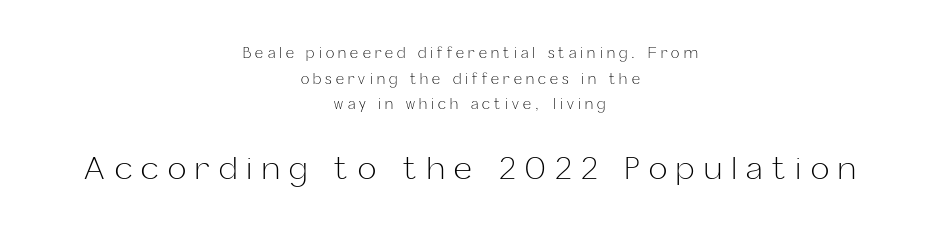
Letters rest on an invisible, unmarked baseline. A sans-serif font was chosen for this passage. Caption: expanded tracking, letters set apart. No heavy texture on the line: the type isn't bold. The typesetter chose a symmetrical, centered arrangement here.
